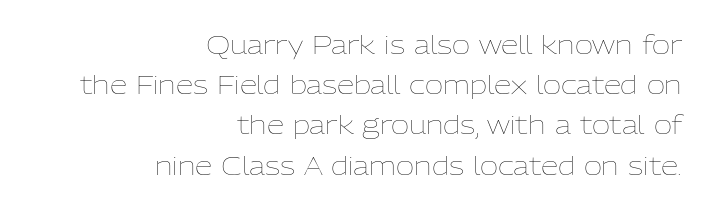
{"italic": "no", "bold": "no", "underline": "no", "align": "right", "line_spacing": "normal", "line_spacing_ratio": 1.61, "letter_spacing": "normal", "letter_spacing_em": 0.0, "glyph_px": 25}
